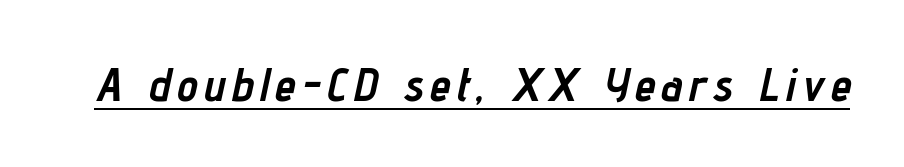
Q: Is the text bold? A: Yes.
Q: Is the text italic (slanted)? A: Yes, it leans right by about 12 degrees.
Q: Is the text underlined? A: Yes.
Q: Width (condensed, normal, or wide)? A: Condensed.
Q: Stroke contrast? A: Low.
Q: x-height? A: Medium.
Q: Monospaced? A: No.
